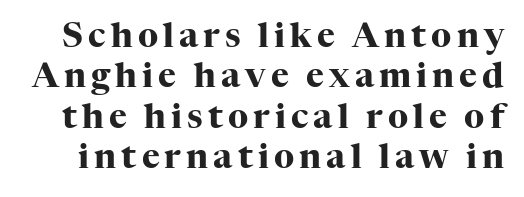
Q: Is the text bold? A: Yes.
Q: Is the text italic (slanted)? A: No, it is upright.
Q: Is the typeface a serif or a sans-serif typeface? A: Serif.
Q: Is the text underlined? A: No.
Q: Width (condensed, normal, or wide)? A: Normal.
Q: Stroke contrast? A: High.
Q: x-height? A: Medium.
Q: Monospaced? A: No.
